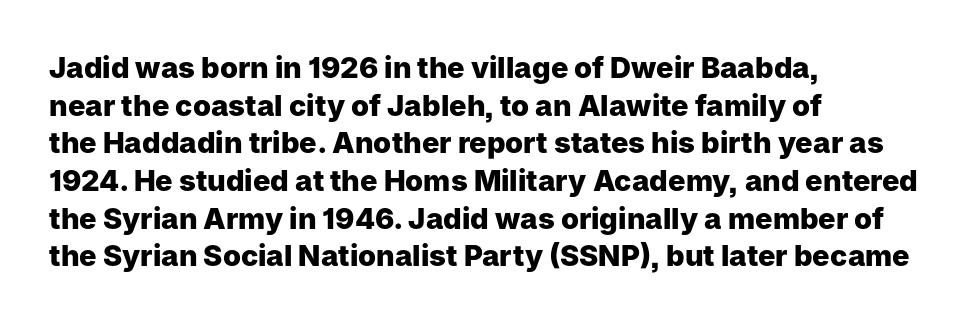
Q: Is the text bold? A: Yes.
Q: Is the text italic (slanted)? A: No, it is upright.
Q: Is the typeface a serif or a sans-serif typeface? A: Sans-serif.
Q: Is the text underlined? A: No.
Q: How is the paragraph aligned? A: Left-aligned.
Q: Is the spacing between letters normal or unusually wide? A: Normal.
Q: Is the spacing between lines tight, normal or loose? A: Normal.
Q: Width (condensed, normal, or wide)? A: Normal.
Q: Stroke contrast? A: Low.
Q: x-height? A: Medium.
Q: Monospaced? A: No.
